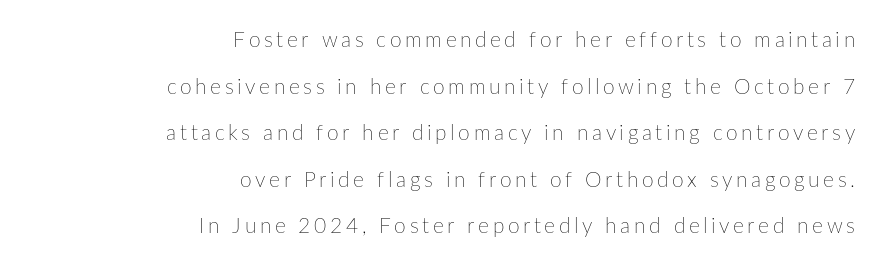
{"italic": "no", "bold": "no", "underline": "no", "align": "right", "line_spacing": "loose", "line_spacing_ratio": 2.22, "glyph_px": 21}
